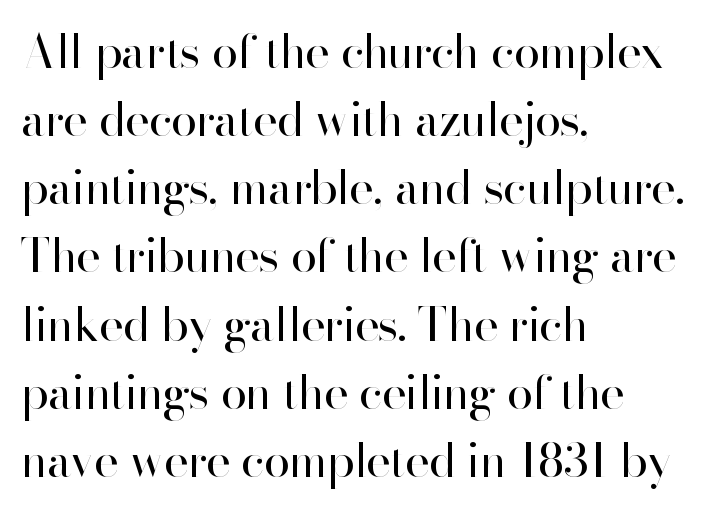
Q: Is the text bold? A: No.
Q: Is the text italic (slanted)? A: No, it is upright.
Q: Is the typeface a serif or a sans-serif typeface? A: Sans-serif.
Q: Is the text underlined? A: No.
Q: How is the paragraph aligned? A: Left-aligned.
Q: Is the spacing between letters normal or unusually wide? A: Normal.
Q: Is the spacing between lines tight, normal or loose? A: Normal.
Q: Width (condensed, normal, or wide)? A: Normal.
Q: Stroke contrast? A: High.
Q: x-height? A: Small.
Q: Monospaced? A: No.
